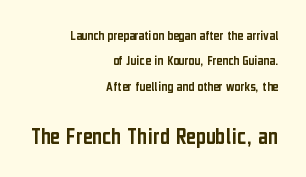
The text block is weighted toward the right margin, trailing off unevenly leftward. The space directly below the letters is spotless. The font's upright variant was chosen for this text. Glyph-to-glyph distance matches everyday printed text.
